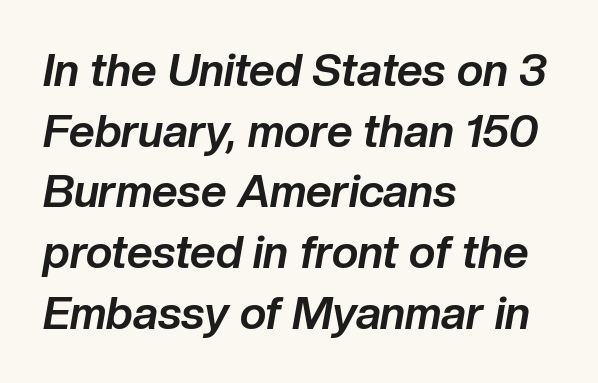
{"italic": "yes", "lean": "right", "slant_degrees": 10, "bold": "yes", "weight": "bold", "width": "normal", "stroke_contrast": "low", "x_height": "medium", "monospaced": "no", "underline": "no", "align": "left", "line_spacing": "normal", "line_spacing_ratio": 1.35, "letter_spacing": "normal", "letter_spacing_em": 0.0, "glyph_px": 45}
